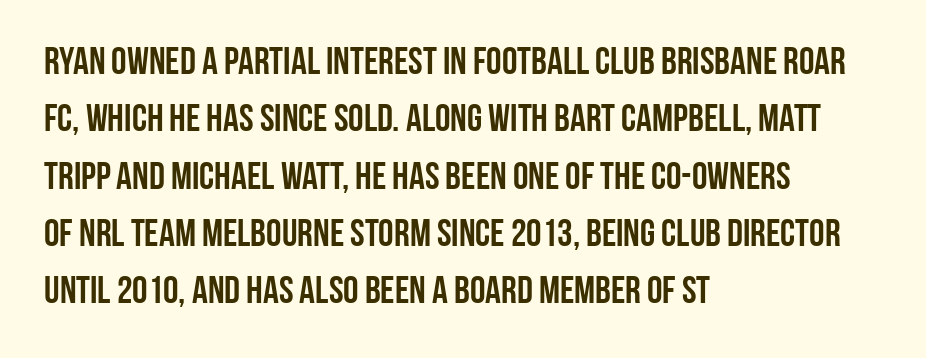
Q: Is the text italic (slanted)? A: No, it is upright.
Q: Is the typeface a serif or a sans-serif typeface? A: Sans-serif.
Q: Is the text underlined? A: No.
Q: How is the paragraph aligned? A: Left-aligned.
Q: Is the spacing between letters normal or unusually wide? A: Normal.
Q: Is the spacing between lines tight, normal or loose? A: Normal.
Q: Width (condensed, normal, or wide)? A: Condensed.
Q: Stroke contrast? A: Low.
Q: x-height? A: Large.
Q: Monospaced? A: No.
